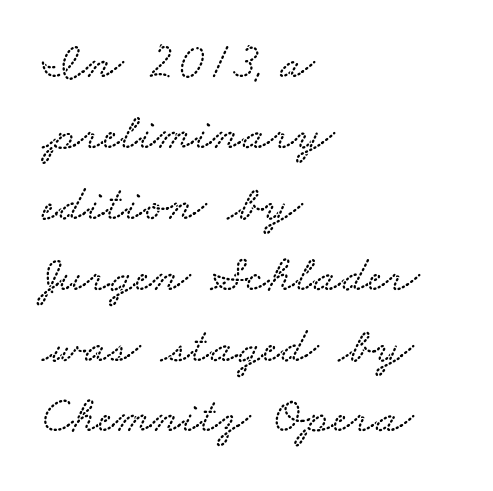
The image shows 51 px wide type; set left-aligned, normal line spacing (1.39x), normal letter spacing, not underlined; low stroke contrast and a small x-height.
